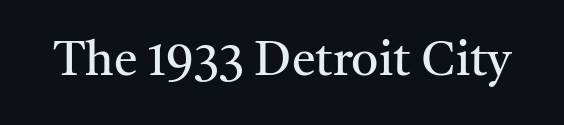
Q: Is the text bold? A: No.
Q: Is the text italic (slanted)? A: No, it is upright.
Q: Is the typeface a serif or a sans-serif typeface? A: Serif.
Q: Is the text underlined? A: No.
Q: Is the spacing between letters normal or unusually wide? A: Normal.
Q: Width (condensed, normal, or wide)? A: Normal.
Q: Stroke contrast? A: Medium.
Q: x-height? A: Medium.
Q: Monospaced? A: No.
